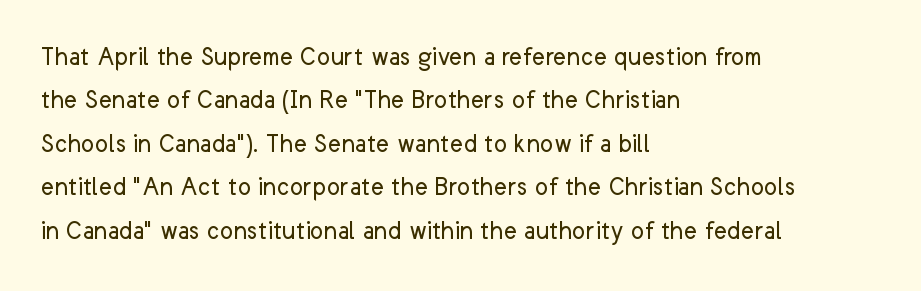
The image shows 28 px regular-weight sans-serif type, upright; set left-aligned, normal line spacing (1.55x), normal letter spacing, not underlined; low stroke contrast and a medium x-height.
